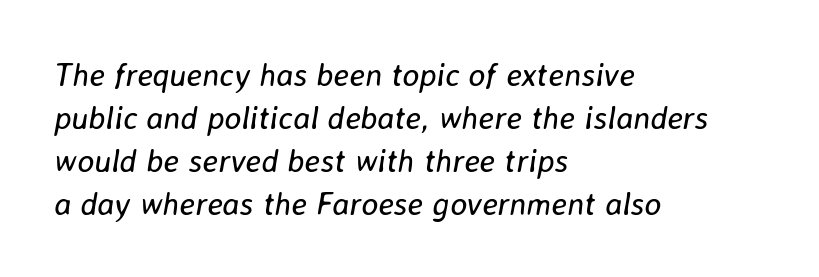
{"italic": "yes", "lean": "right", "slant_degrees": 8, "bold": "no", "weight": "regular", "width": "normal", "stroke_contrast": "low", "x_height": "medium", "monospaced": "no", "underline": "no", "align": "left", "line_spacing": "normal", "line_spacing_ratio": 1.34, "letter_spacing": "normal", "letter_spacing_em": 0.0, "glyph_px": 32}
